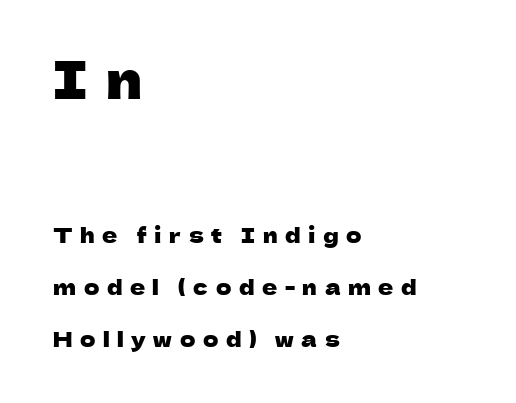
{"serif": "no", "italic": "no", "width": "normal", "stroke_contrast": "low", "x_height": "medium", "monospaced": "no", "underline": "no", "align": "left", "line_spacing": "loose", "line_spacing_ratio": 2.48, "letter_spacing": "wide", "letter_spacing_em": 0.36, "larger_block": "first", "size_ratio": 2.48, "glyph_px": 52}
